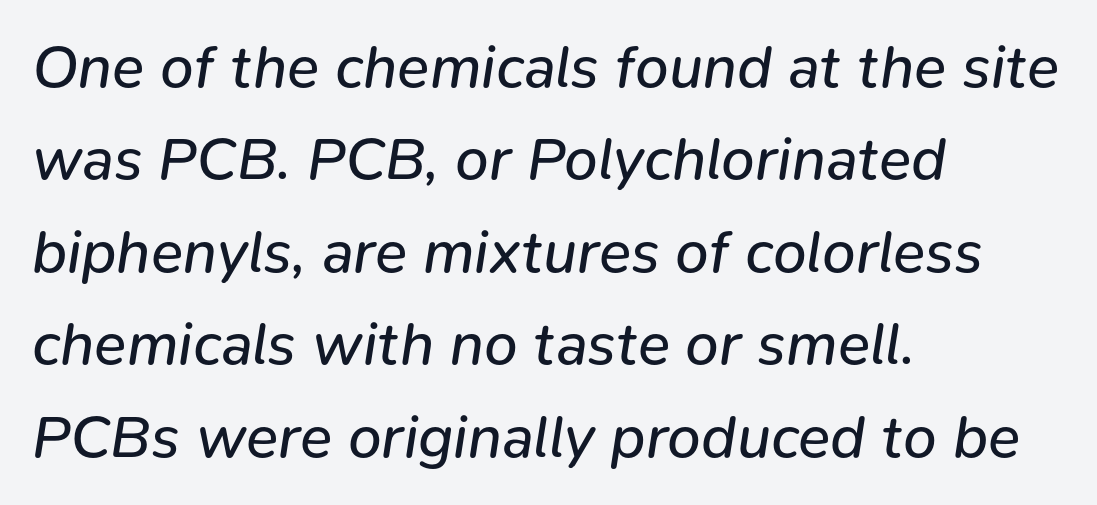
The image shows 60 px regular-weight type, italic (leaning right); set left-aligned, normal line spacing (1.54x), normal letter spacing, not underlined; low stroke contrast and a medium x-height.
